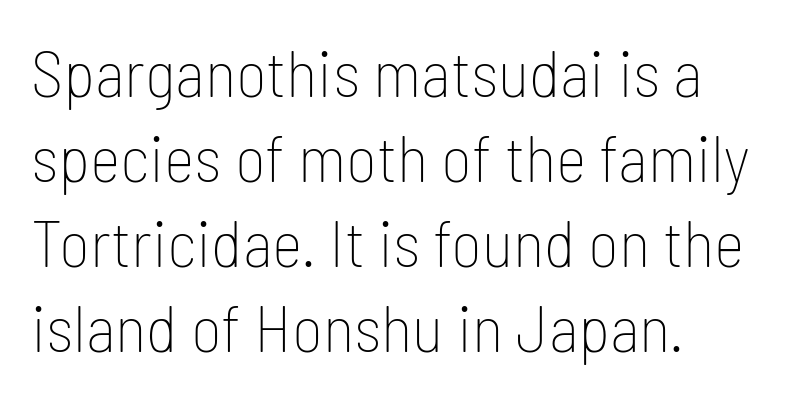
{"serif": "no", "italic": "no", "bold": "no", "weight": "thin", "width": "condensed", "stroke_contrast": "low", "x_height": "medium", "monospaced": "no", "underline": "no", "align": "left", "line_spacing": "normal", "line_spacing_ratio": 1.29, "letter_spacing": "normal", "letter_spacing_em": 0.0, "glyph_px": 66}
